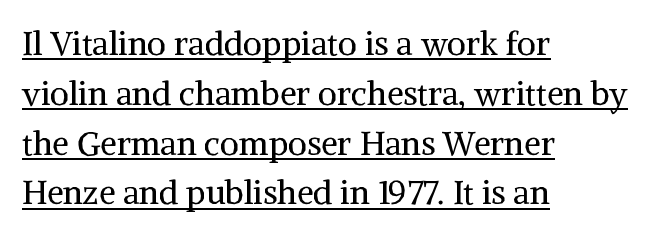
{"serif": "yes", "italic": "no", "bold": "no", "weight": "regular", "width": "normal", "stroke_contrast": "medium", "x_height": "medium", "monospaced": "no", "underline": "yes", "align": "left", "line_spacing": "normal", "line_spacing_ratio": 1.51, "letter_spacing": "normal", "letter_spacing_em": 0.0, "glyph_px": 33}
